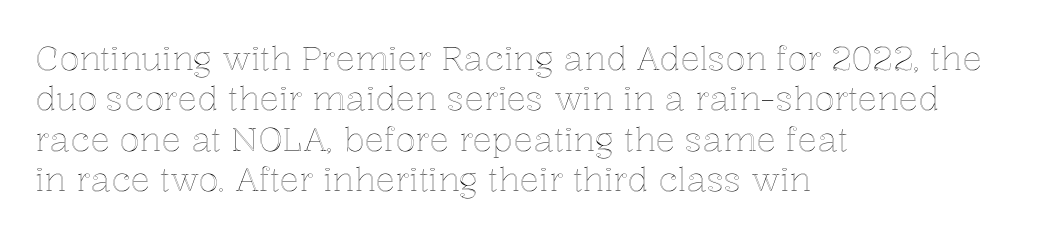
Q: Is the text italic (slanted)? A: No, it is upright.
Q: Is the text underlined? A: No.
Q: How is the paragraph aligned? A: Left-aligned.
Q: Is the spacing between letters normal or unusually wide? A: Normal.
Q: Width (condensed, normal, or wide)? A: Normal.
Q: x-height? A: Medium.
Q: Monospaced? A: No.
